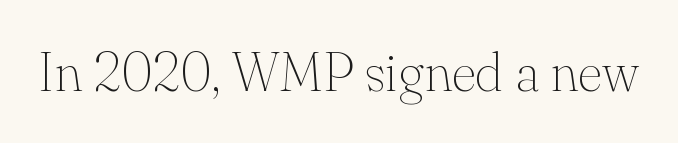
The image shows 54 px thin serif type, upright; set normal letter spacing, not underlined; medium stroke contrast and a small x-height.
